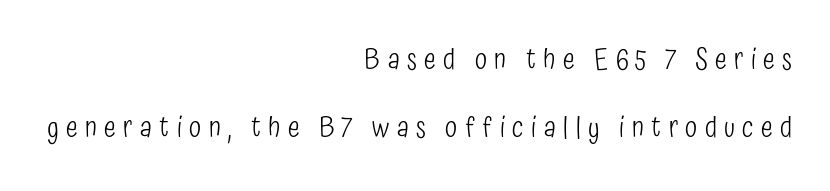
Q: Is the text bold? A: No.
Q: Is the text italic (slanted)? A: No, it is upright.
Q: Is the typeface a serif or a sans-serif typeface? A: Sans-serif.
Q: Is the text underlined? A: No.
Q: How is the paragraph aligned? A: Right-aligned.
Q: Is the spacing between letters normal or unusually wide? A: Unusually wide.
Q: Is the spacing between lines tight, normal or loose? A: Loose.
Q: Width (condensed, normal, or wide)? A: Condensed.
Q: Stroke contrast? A: Low.
Q: x-height? A: Medium.
Q: Monospaced? A: No.
